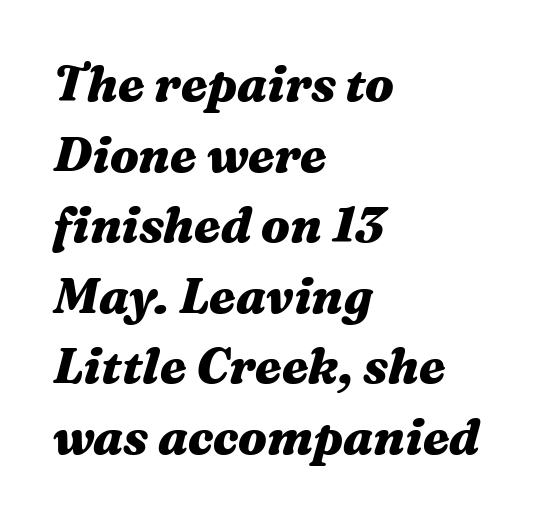
The image shows 49 px heavy, wide type, italic (leaning right); set left-aligned, normal line spacing (1.44x), normal letter spacing, not underlined; medium stroke contrast and a medium x-height.
